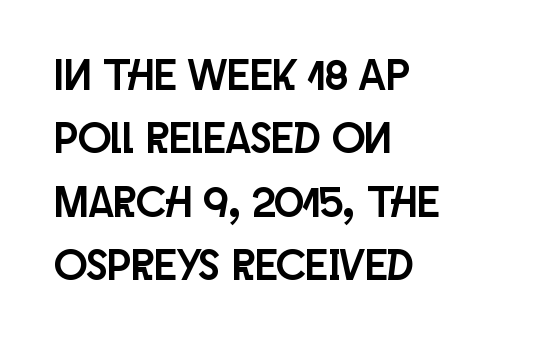
The image shows 44 px condensed sans-serif type, upright; set left-aligned, normal line spacing (1.44x), normal letter spacing, not underlined; low stroke contrast and a large x-height.
